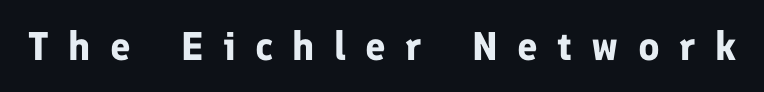
The image shows 40 px bold sans-serif type, upright; set unusually wide letter spacing (+0.48 em), not underlined; low stroke contrast and a medium x-height.
